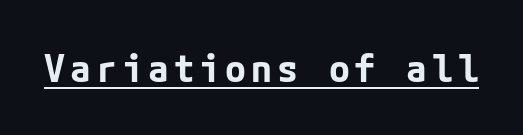
Q: Is the text bold? A: Yes.
Q: Is the text italic (slanted)? A: No, it is upright.
Q: Is the typeface a serif or a sans-serif typeface? A: Sans-serif.
Q: Is the text underlined? A: Yes.
Q: Width (condensed, normal, or wide)? A: Normal.
Q: Stroke contrast? A: Low.
Q: x-height? A: Medium.
